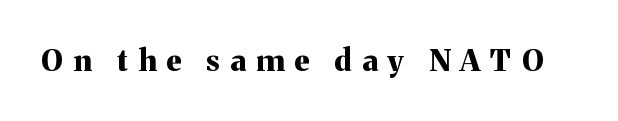
Q: Is the text bold? A: Yes.
Q: Is the text italic (slanted)? A: No, it is upright.
Q: Is the typeface a serif or a sans-serif typeface? A: Serif.
Q: Is the text underlined? A: No.
Q: Is the spacing between letters normal or unusually wide? A: Unusually wide.
Q: Width (condensed, normal, or wide)? A: Normal.
Q: Stroke contrast? A: Medium.
Q: x-height? A: Medium.
Q: Monospaced? A: No.
